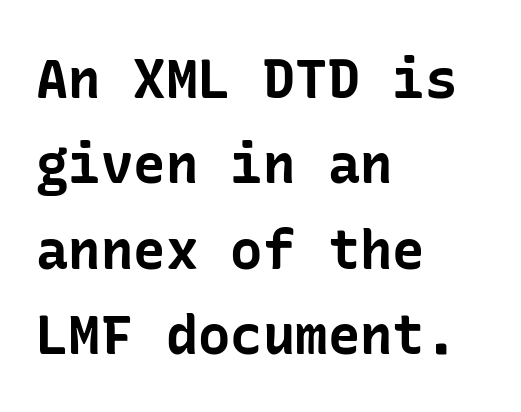
{"serif": "no", "italic": "no", "bold": "yes", "weight": "bold", "width": "normal", "stroke_contrast": "low", "x_height": "medium", "underline": "no", "align": "left", "line_spacing": "normal", "line_spacing_ratio": 1.58, "letter_spacing": "normal", "letter_spacing_em": 0.0, "glyph_px": 54}
